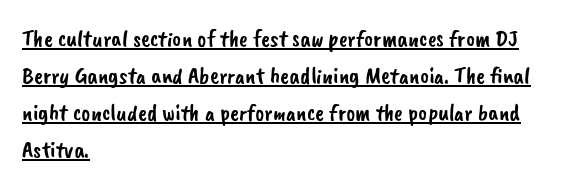
Q: Is the text underlined? A: Yes.
Q: How is the paragraph aligned? A: Left-aligned.
Q: Is the spacing between letters normal or unusually wide? A: Normal.
Q: Is the spacing between lines tight, normal or loose? A: Normal.
